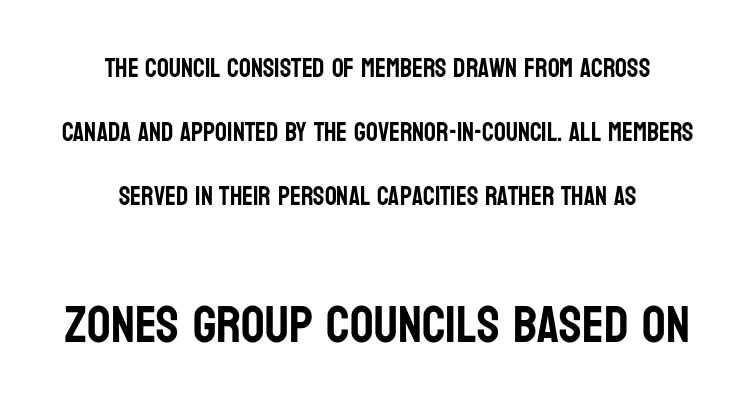
Q: Is the text italic (slanted)? A: No, it is upright.
Q: Is the typeface a serif or a sans-serif typeface? A: Sans-serif.
Q: Is the text underlined? A: No.
Q: How is the paragraph aligned? A: Centered.
Q: Is the spacing between letters normal or unusually wide? A: Normal.
Q: Is the spacing between lines tight, normal or loose? A: Loose.
Q: Which block of text is set in a larger size, the first (top) or the second (bottom)? A: The second (bottom) one.
Q: Width (condensed, normal, or wide)? A: Condensed.
Q: Stroke contrast? A: Low.
Q: x-height? A: Large.
Q: Monospaced? A: No.
